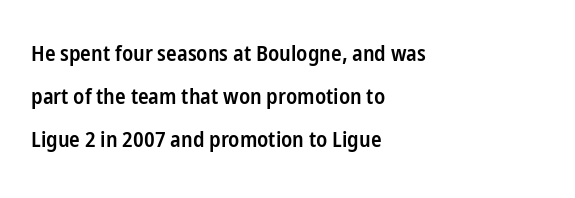
Q: Is the text bold? A: Semi-bold.
Q: Is the text italic (slanted)? A: No, it is upright.
Q: Is the text underlined? A: No.
Q: How is the paragraph aligned? A: Left-aligned.
Q: Is the spacing between letters normal or unusually wide? A: Normal.
Q: Is the spacing between lines tight, normal or loose? A: Loose.
